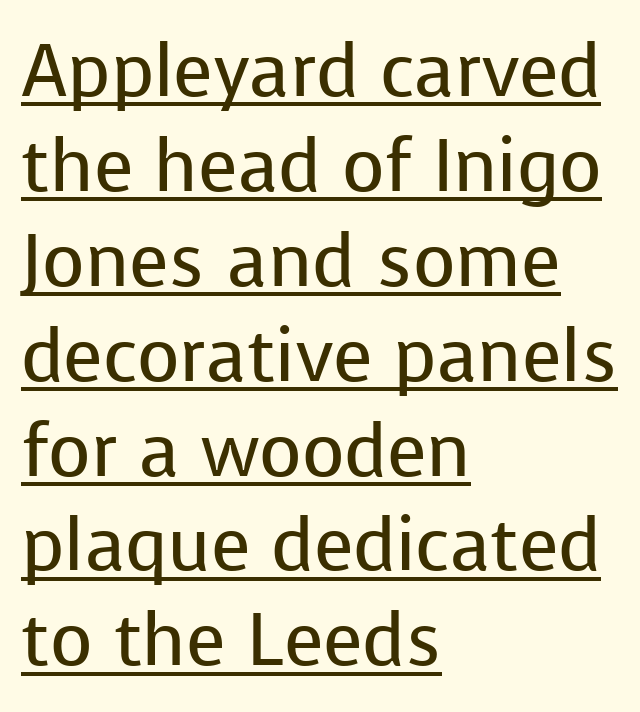
Teacher's note: observe the even left margin — that is flush-left alignment. Does extra space separate the letters? No, they use regular spacing. Leading matches the norm, producing a regular column. Decoration check: the copy is underlined.
